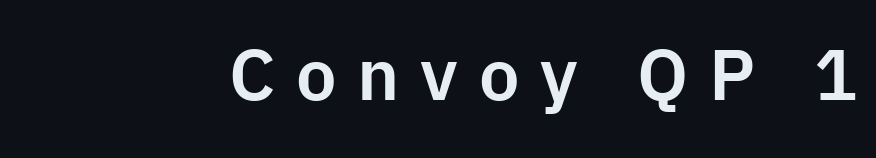
Descenders are the only things crossing below the line. You could only call the tracking loose — the letters float apart. The face used here is proportionally spaced, like ordinary book or web type. Vertical strokes here are truly vertical.
